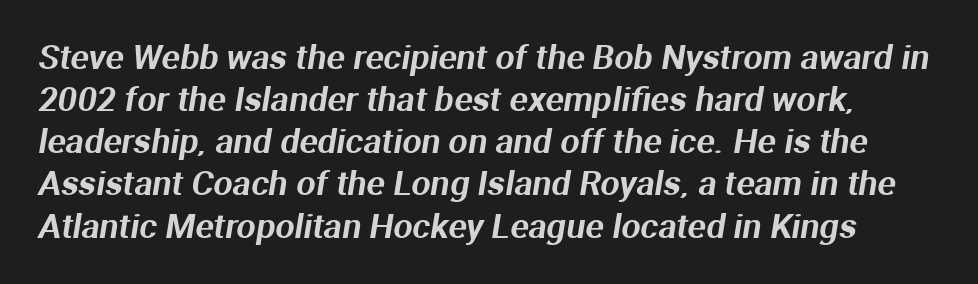
Q: Is the typeface a serif or a sans-serif typeface? A: Sans-serif.
Q: Is the text underlined? A: No.
Q: Is the spacing between letters normal or unusually wide? A: Normal.
Q: Width (condensed, normal, or wide)? A: Normal.
Q: Stroke contrast? A: Medium.
Q: x-height? A: Medium.
Q: Monospaced? A: No.
